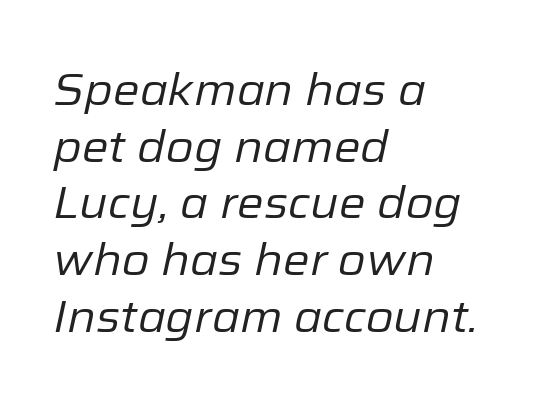
{"italic": "yes", "lean": "right", "slant_degrees": 12, "bold": "no", "weight": "regular", "width": "normal", "stroke_contrast": "low", "x_height": "medium", "monospaced": "no", "underline": "no", "align": "left", "line_spacing": "normal", "line_spacing_ratio": 1.26, "letter_spacing": "normal", "letter_spacing_em": 0.0, "glyph_px": 45}
